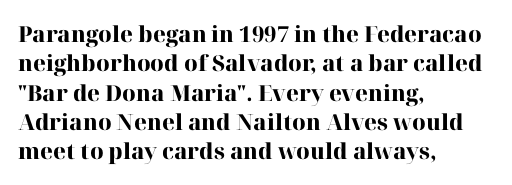
Every character sits straight up, as roman type does. Visually the block forms a straight wall on the left and a jagged coastline on the right. I'd describe the lettering as bold — thick and assertive. Unmarked baselines from the first word to the last.
